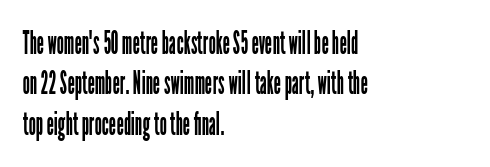
Q: Is the text bold? A: No.
Q: Is the text italic (slanted)? A: No, it is upright.
Q: Is the typeface a serif or a sans-serif typeface? A: Sans-serif.
Q: Is the text underlined? A: No.
Q: How is the paragraph aligned? A: Left-aligned.
Q: Is the spacing between letters normal or unusually wide? A: Normal.
Q: Is the spacing between lines tight, normal or loose? A: Normal.
Q: Width (condensed, normal, or wide)? A: Condensed.
Q: Stroke contrast? A: Low.
Q: x-height? A: Medium.
Q: Monospaced? A: No.
